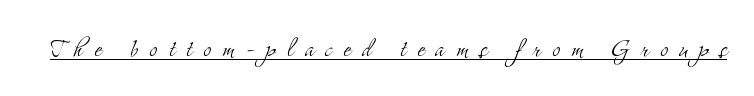
The image shows 31 px light, condensed serif type; set unusually wide letter spacing (+0.36 em), underlined; medium stroke contrast and a small x-height.
